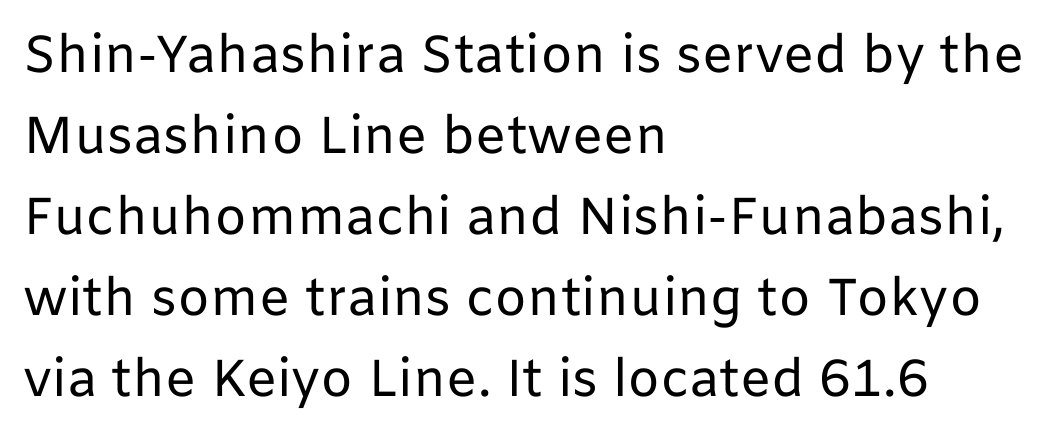
{"serif": "no", "italic": "no", "bold": "no", "weight": "regular", "width": "normal", "stroke_contrast": "low", "x_height": "medium", "monospaced": "no", "underline": "no", "align": "left", "line_spacing": "normal", "line_spacing_ratio": 1.56, "letter_spacing": "normal", "letter_spacing_em": 0.0, "glyph_px": 52}
